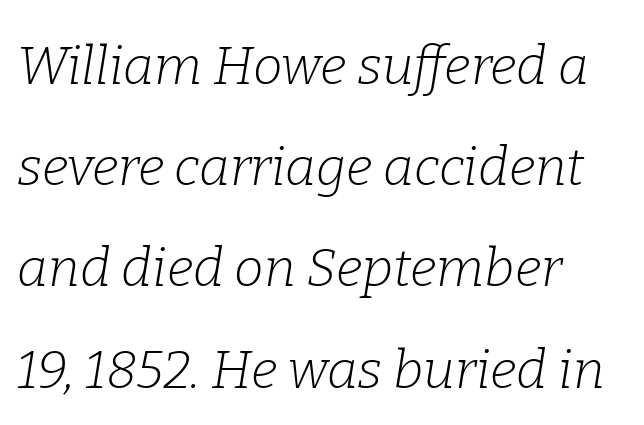
The image shows 53 px light serif type, italic (leaning right); set left-aligned, loose line spacing (1.91x), normal letter spacing, not underlined; low stroke contrast and a medium x-height.
